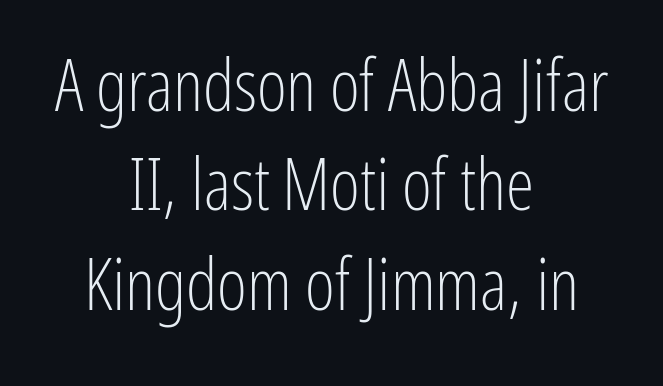
The face used here is proportionally spaced, like ordinary book or web type. The letterforms sit shoulder to shoulder at normal distance. I'd call this a sans setting — the letters go barefoot. Compared with a flush-left layout, this one balances lines on the center instead. Every character sits straight up, as roman type does.
